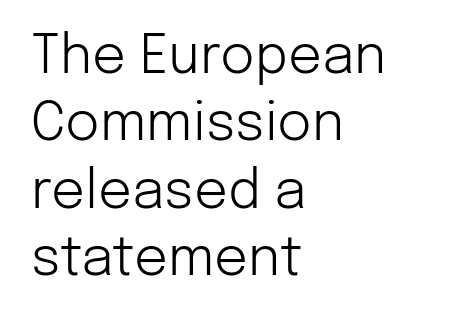
Q: Is the text bold? A: No.
Q: Is the text italic (slanted)? A: No, it is upright.
Q: Is the typeface a serif or a sans-serif typeface? A: Sans-serif.
Q: Is the text underlined? A: No.
Q: How is the paragraph aligned? A: Left-aligned.
Q: Is the spacing between letters normal or unusually wide? A: Normal.
Q: Is the spacing between lines tight, normal or loose? A: Normal.
Q: Width (condensed, normal, or wide)? A: Normal.
Q: Stroke contrast? A: Low.
Q: x-height? A: Medium.
Q: Monospaced? A: No.
